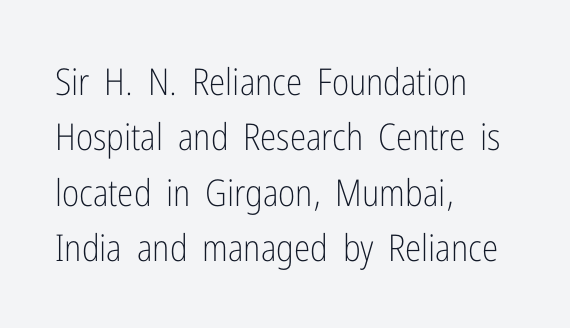
{"serif": "no", "italic": "no", "bold": "no", "weight": "light", "width": "condensed", "stroke_contrast": "low", "x_height": "medium", "monospaced": "no", "underline": "no", "align": "left", "line_spacing": "normal", "line_spacing_ratio": 1.5, "letter_spacing": "normal", "letter_spacing_em": 0.0, "glyph_px": 37}
